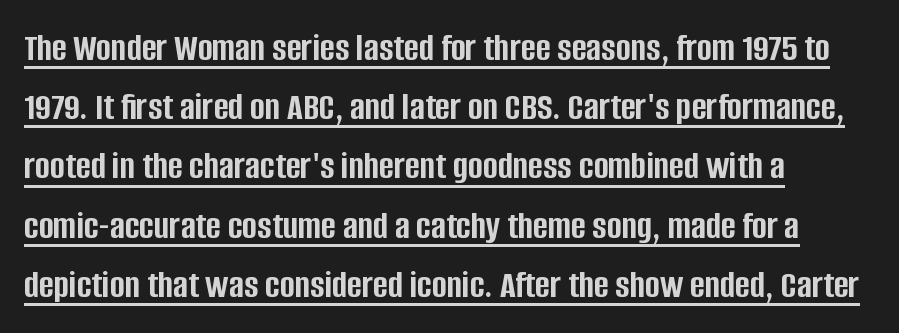
The image shows 40 px semibold, condensed sans-serif type, upright; set left-aligned, normal line spacing (1.48x), normal letter spacing, underlined; low stroke contrast and a large x-height.
